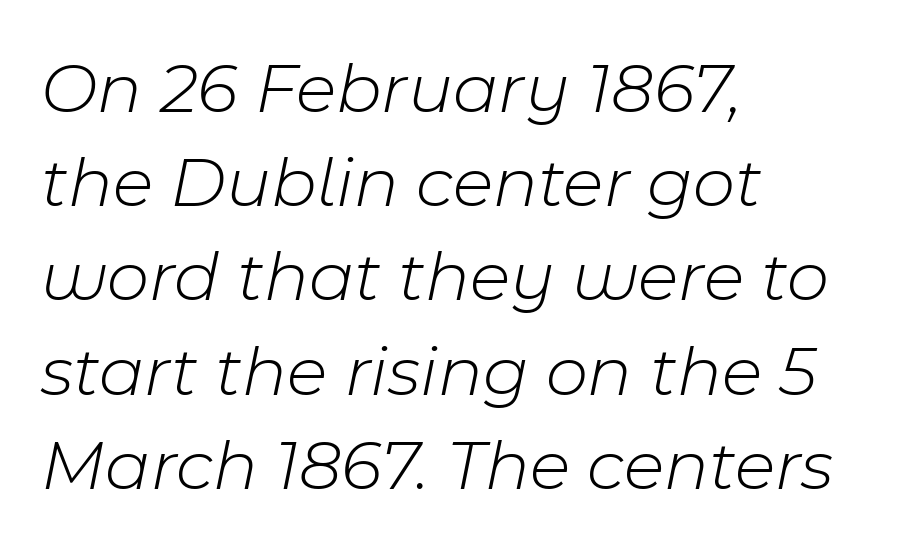
{"italic": "yes", "lean": "right", "slant_degrees": 11, "bold": "no", "weight": "light", "width": "normal", "stroke_contrast": "low", "x_height": "medium", "monospaced": "no", "underline": "no", "align": "left", "line_spacing": "normal", "line_spacing_ratio": 1.29, "letter_spacing": "normal", "letter_spacing_em": 0.0, "glyph_px": 73}
